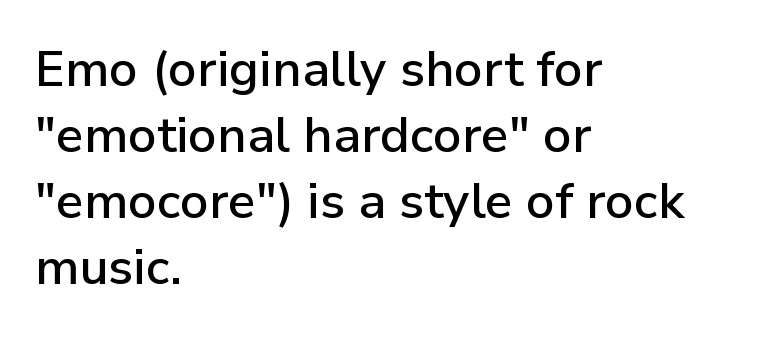
The image shows 50 px sans-serif type, upright; set left-aligned, normal line spacing (1.32x), normal letter spacing, not underlined; low stroke contrast and a medium x-height.
